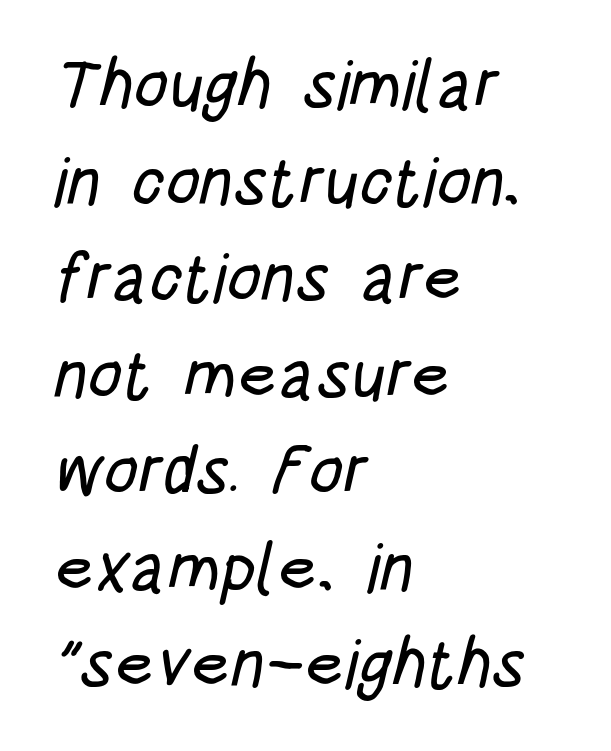
The image shows 68 px condensed sans-serif type; set left-aligned, normal line spacing (1.42x), normal letter spacing, not underlined; low stroke contrast and a large x-height.
